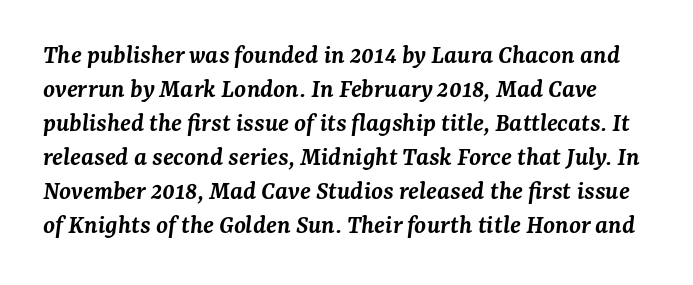
{"italic": "yes", "lean": "right", "slant_degrees": 7, "bold": "semi", "underline": "no", "line_spacing": "normal", "line_spacing_ratio": 1.26, "letter_spacing": "normal", "letter_spacing_em": 0.0, "glyph_px": 27}
